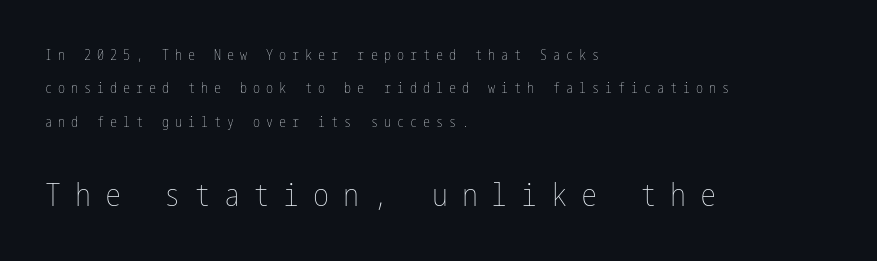
The image shows 32 px thin, condensed type, upright; set left-aligned, loose line spacing (2.38x), unusually wide letter spacing (+0.43 em), not underlined; the second (bottom) block is 2.29x larger; low stroke contrast and a medium x-height.
